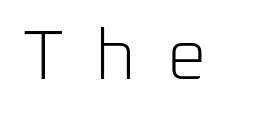
The image shows 70 px light sans-serif type, upright; set unusually wide letter spacing (+0.45 em), not underlined; low stroke contrast and a medium x-height.
